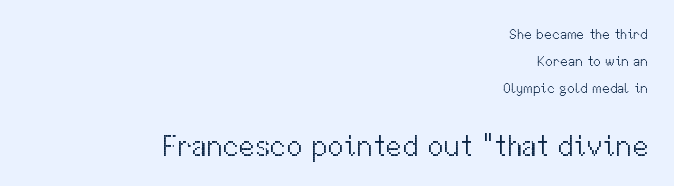
Q: Is the text bold? A: No.
Q: Is the text italic (slanted)? A: No, it is upright.
Q: Is the typeface a serif or a sans-serif typeface? A: Sans-serif.
Q: Is the text underlined? A: No.
Q: How is the paragraph aligned? A: Right-aligned.
Q: Is the spacing between letters normal or unusually wide? A: Normal.
Q: Is the spacing between lines tight, normal or loose? A: Loose.
Q: Which block of text is set in a larger size, the first (top) or the second (bottom)? A: The second (bottom) one.
Q: Width (condensed, normal, or wide)? A: Normal.
Q: Stroke contrast? A: Medium.
Q: x-height? A: Medium.
Q: Monospaced? A: No.
